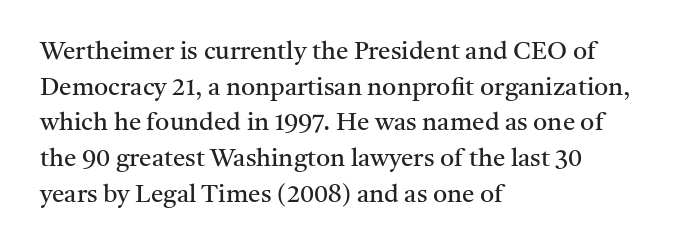
{"italic": "no", "bold": "no", "underline": "no", "align": "left", "line_spacing": "normal", "line_spacing_ratio": 1.43, "letter_spacing": "normal", "letter_spacing_em": 0.0, "glyph_px": 25}
